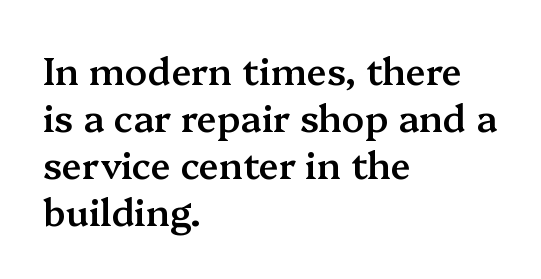
Q: Is the text bold? A: Semi-bold.
Q: Is the text italic (slanted)? A: No, it is upright.
Q: Is the typeface a serif or a sans-serif typeface? A: Serif.
Q: Is the text underlined? A: No.
Q: How is the paragraph aligned? A: Left-aligned.
Q: Is the spacing between letters normal or unusually wide? A: Normal.
Q: Is the spacing between lines tight, normal or loose? A: Normal.
Q: Width (condensed, normal, or wide)? A: Normal.
Q: Stroke contrast? A: Medium.
Q: x-height? A: Medium.
Q: Monospaced? A: No.
